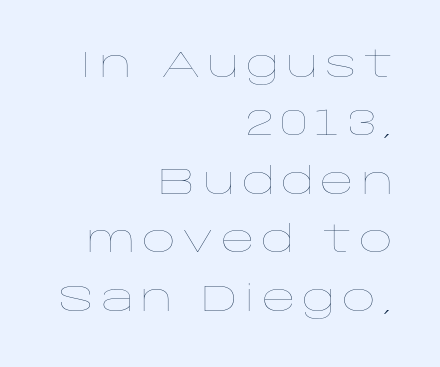
{"italic": "no", "bold": "no", "weight": "thin", "width": "wide", "stroke_contrast": "low", "x_height": "large", "monospaced": "no", "underline": "no", "align": "right", "line_spacing": "normal", "line_spacing_ratio": 1.58, "glyph_px": 37}
